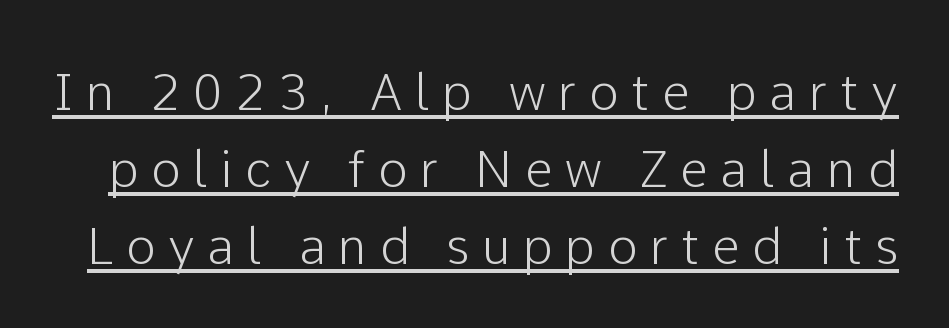
The image shows 50 px sans-serif type, upright; set normal line spacing (1.54x), unusually wide letter spacing (+0.25 em), underlined; low stroke contrast and a medium x-height.
